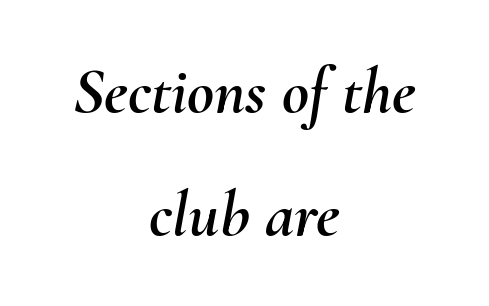
The line texture is even and compact thanks to regular tracking. It's the slanting kind of type. Bare-footed words on every line. The rag falls on both sides of this text block equally. This sample has the flowing, uneven cadence of proportional lettering.
